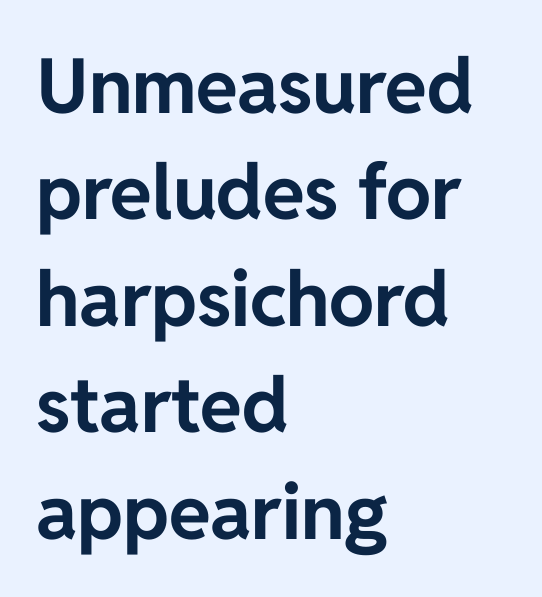
Q: Is the text bold? A: Yes.
Q: Is the text italic (slanted)? A: No, it is upright.
Q: Is the typeface a serif or a sans-serif typeface? A: Sans-serif.
Q: Is the text underlined? A: No.
Q: How is the paragraph aligned? A: Left-aligned.
Q: Is the spacing between letters normal or unusually wide? A: Normal.
Q: Is the spacing between lines tight, normal or loose? A: Normal.
Q: Width (condensed, normal, or wide)? A: Normal.
Q: Stroke contrast? A: Low.
Q: x-height? A: Medium.
Q: Monospaced? A: No.
